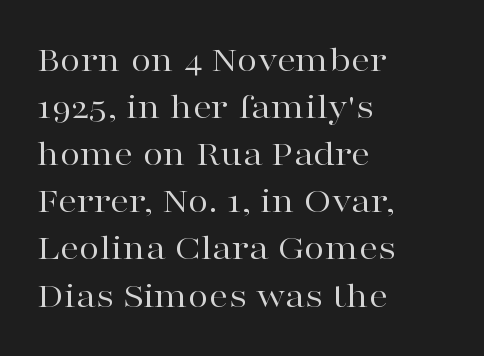
Q: Is the text bold? A: No.
Q: Is the text italic (slanted)? A: No, it is upright.
Q: Is the typeface a serif or a sans-serif typeface? A: Serif.
Q: Is the text underlined? A: No.
Q: How is the paragraph aligned? A: Left-aligned.
Q: Is the spacing between letters normal or unusually wide? A: Normal.
Q: Width (condensed, normal, or wide)? A: Wide.
Q: Stroke contrast? A: High.
Q: x-height? A: Medium.
Q: Monospaced? A: No.
